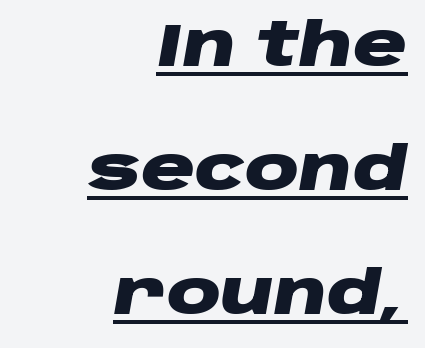
The image shows 60 px heavy, wide type, italic (leaning right); set right-aligned, loose line spacing (2.07x), normal letter spacing, underlined; low stroke contrast and a large x-height.
